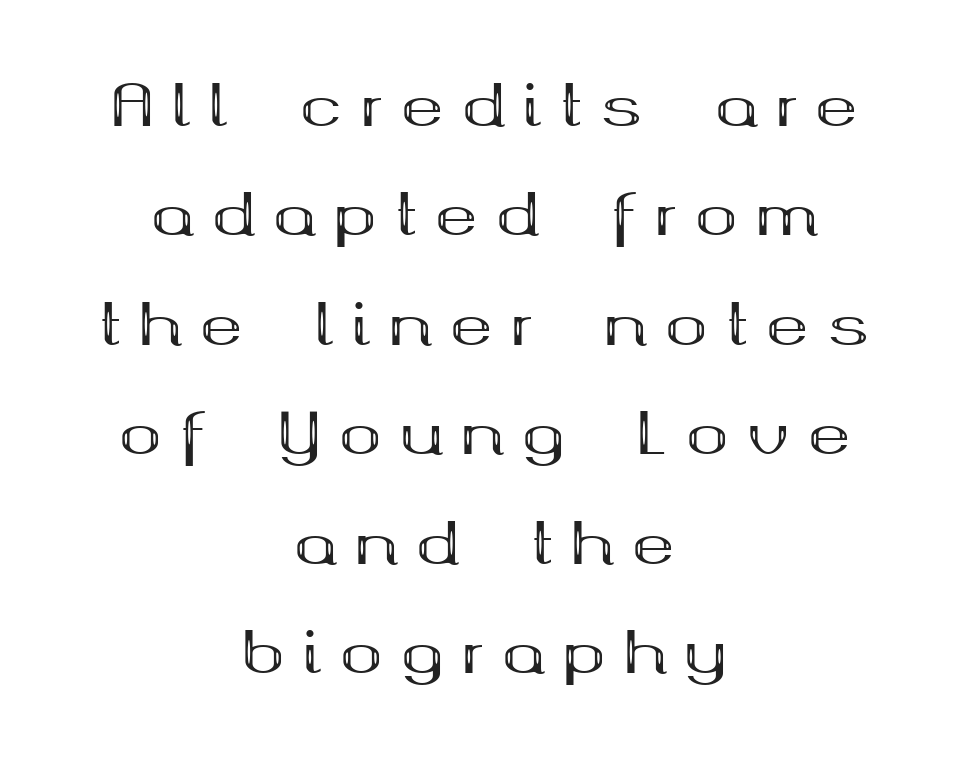
Q: Is the text bold? A: Yes.
Q: Is the text italic (slanted)? A: No, it is upright.
Q: Is the typeface a serif or a sans-serif typeface? A: Serif.
Q: Is the text underlined? A: No.
Q: How is the paragraph aligned? A: Centered.
Q: Is the spacing between letters normal or unusually wide? A: Unusually wide.
Q: Is the spacing between lines tight, normal or loose? A: Loose.
Q: Width (condensed, normal, or wide)? A: Wide.
Q: Stroke contrast? A: Medium.
Q: x-height? A: Medium.
Q: Monospaced? A: No.
